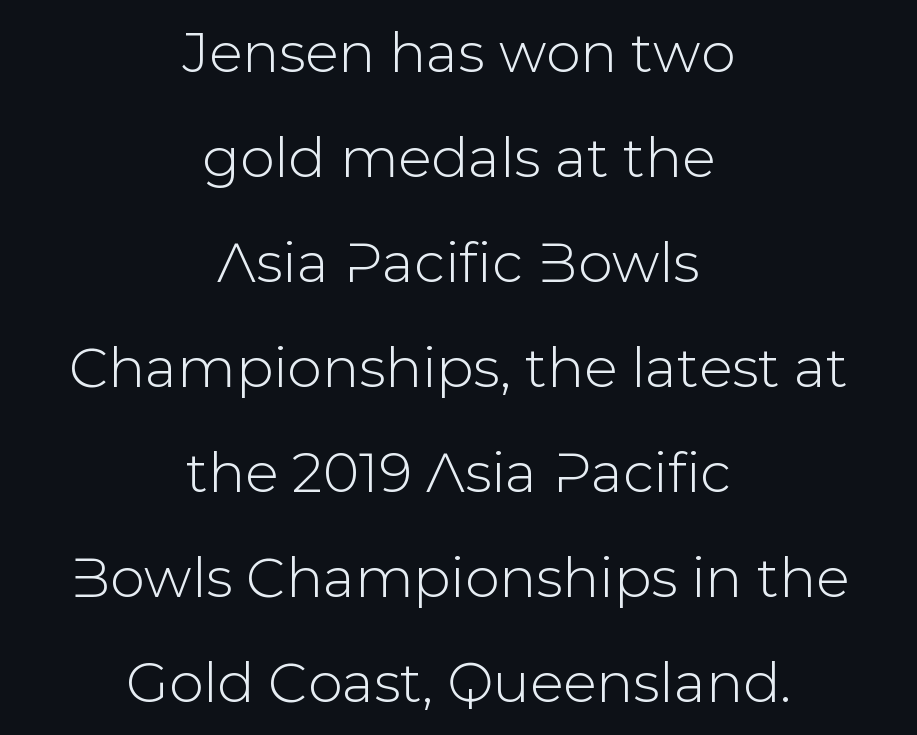
Q: Is the text italic (slanted)? A: No, it is upright.
Q: Is the typeface a serif or a sans-serif typeface? A: Sans-serif.
Q: Is the text underlined? A: No.
Q: How is the paragraph aligned? A: Centered.
Q: Is the spacing between letters normal or unusually wide? A: Normal.
Q: Is the spacing between lines tight, normal or loose? A: Loose.
Q: Width (condensed, normal, or wide)? A: Normal.
Q: Stroke contrast? A: Low.
Q: x-height? A: Medium.
Q: Monospaced? A: No.
